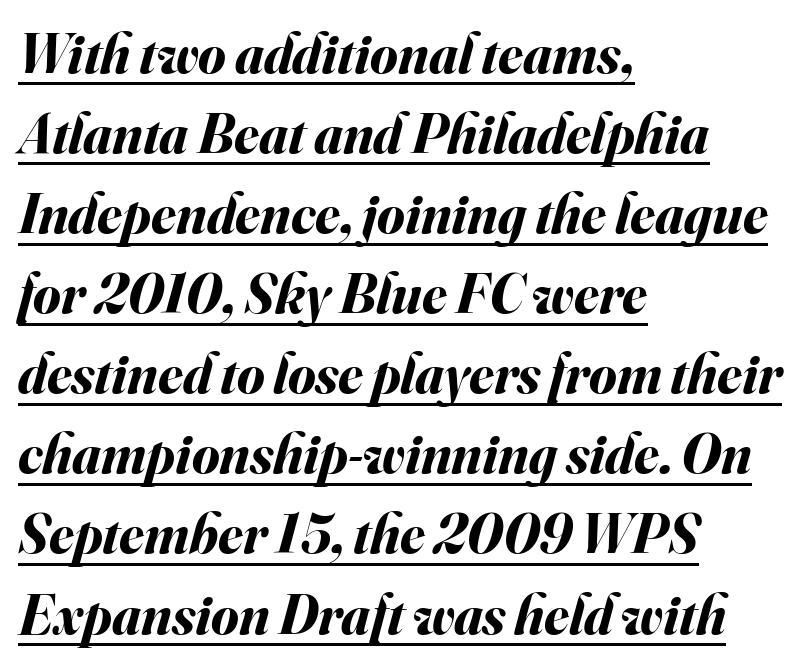
This rendering features underlined lettering. The lines are quadded left. Whoever set this chose a conventional vertical rhythm. The face used here has the dense, thick strokes of a bold.
